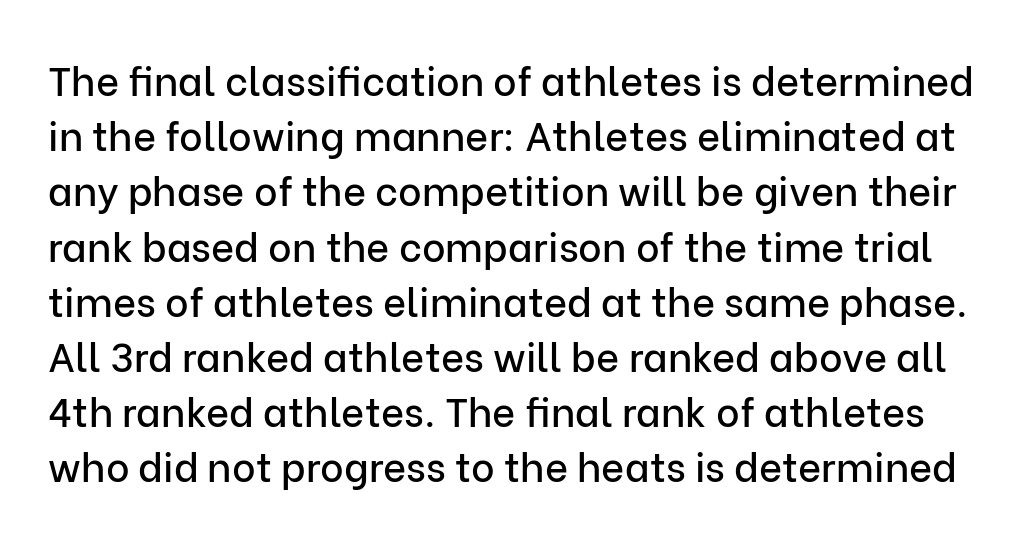
{"serif": "no", "italic": "no", "width": "normal", "stroke_contrast": "low", "x_height": "medium", "monospaced": "no", "underline": "no", "line_spacing": "normal", "line_spacing_ratio": 1.38, "letter_spacing": "normal", "letter_spacing_em": 0.0, "glyph_px": 40}
